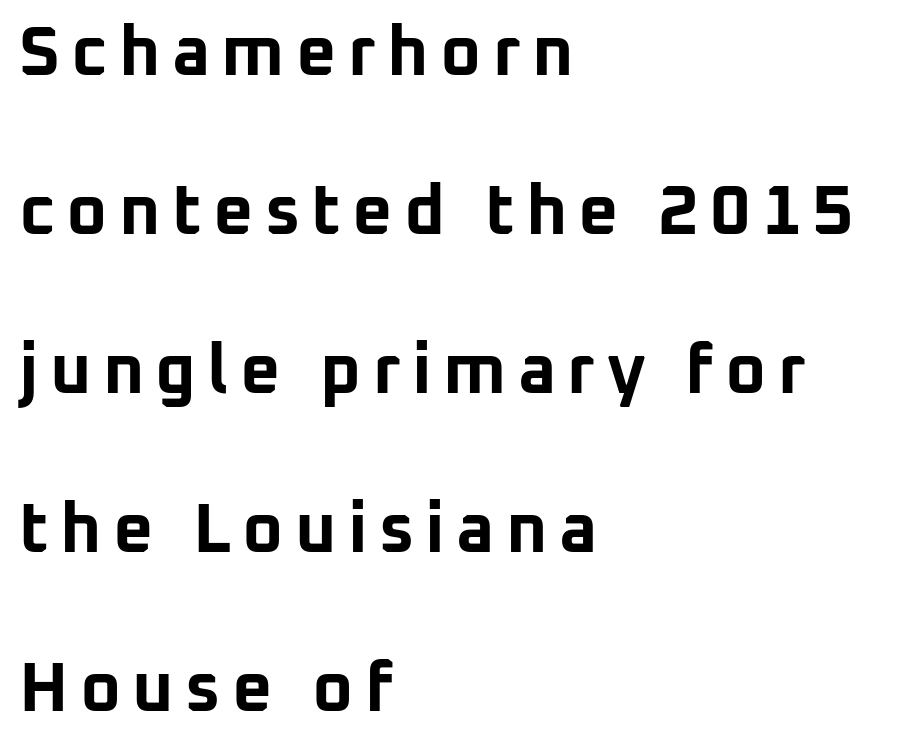
{"serif": "no", "italic": "no", "bold": "yes", "weight": "bold", "width": "normal", "stroke_contrast": "low", "x_height": "medium", "monospaced": "no", "underline": "no", "align": "left", "line_spacing": "loose", "line_spacing_ratio": 2.27, "glyph_px": 70}
